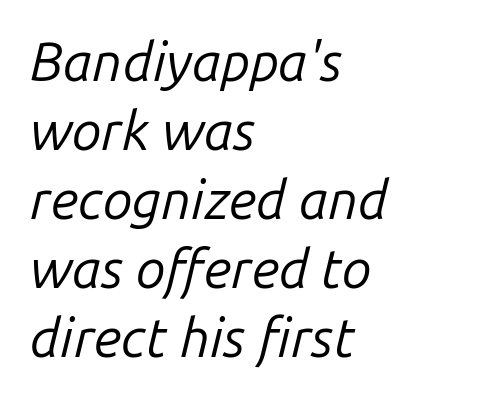
A light-to-regular cut is what we see here. The text block is weighted toward the left margin, trailing off unevenly rightward. This sample has the flowing, uneven cadence of proportional lettering. The rendering applies a slant to the glyphs. Notice how descenders clear the ascenders below comfortably — that's standard leading. Caption: standard tracking, unaltered.
